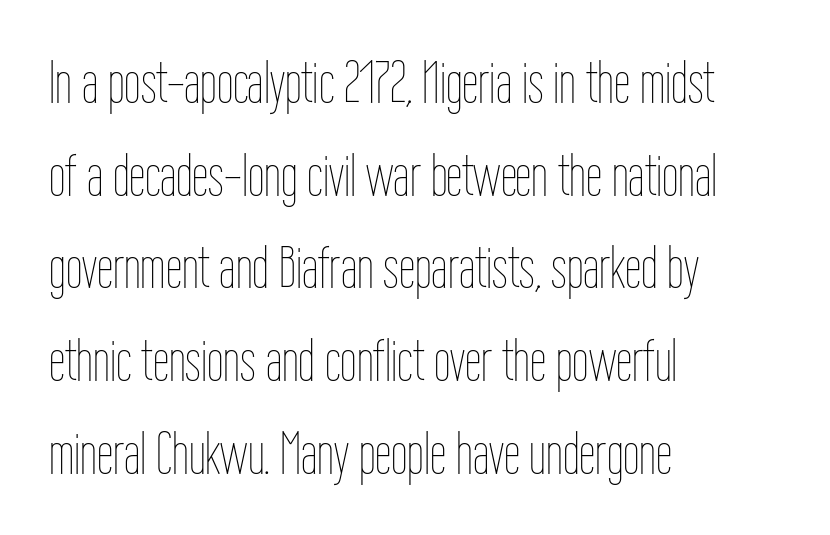
The image shows 59 px thin, condensed type, upright; set left-aligned, normal line spacing (1.57x), normal letter spacing, not underlined; low stroke contrast and a medium x-height.
